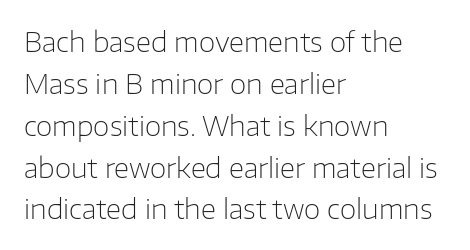
{"italic": "no", "bold": "no", "underline": "no", "align": "left", "line_spacing": "normal", "line_spacing_ratio": 1.55, "letter_spacing": "normal", "letter_spacing_em": 0.0, "glyph_px": 27}
